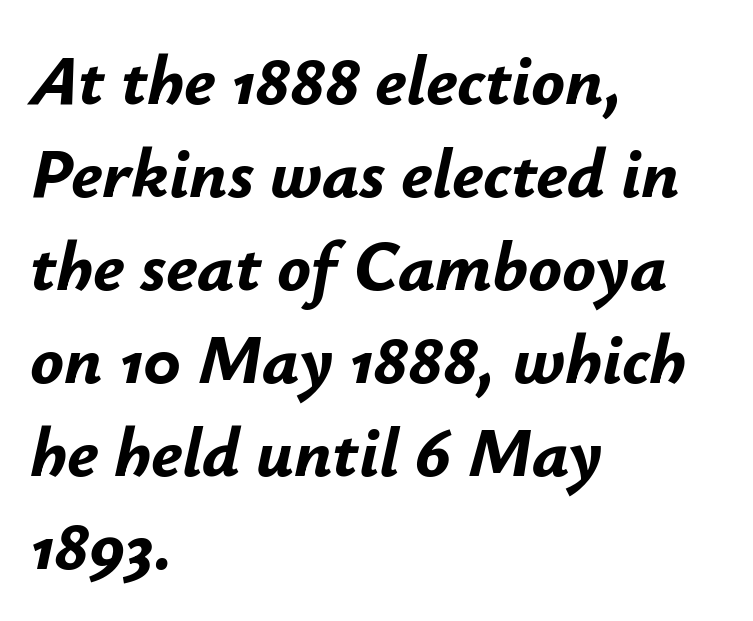
The image shows 70 px bold type, italic (leaning right); set left-aligned, normal line spacing (1.33x), normal letter spacing, not underlined; low stroke contrast and a small x-height.
